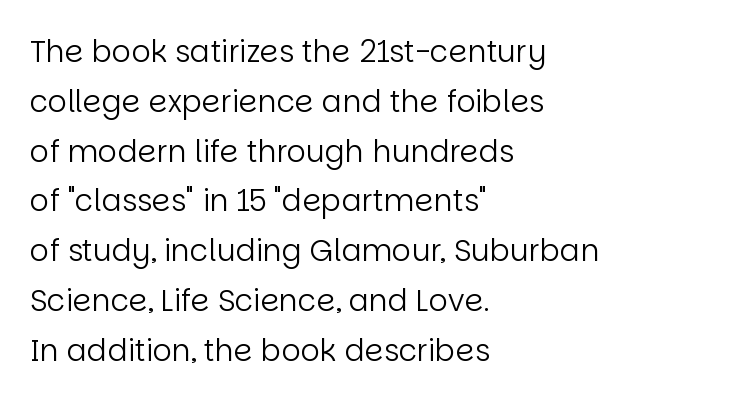
{"serif": "no", "italic": "no", "bold": "no", "weight": "regular", "width": "normal", "stroke_contrast": "low", "x_height": "large", "monospaced": "no", "underline": "no", "align": "left", "line_spacing": "normal", "line_spacing_ratio": 1.66, "letter_spacing": "normal", "letter_spacing_em": 0.0, "glyph_px": 30}
